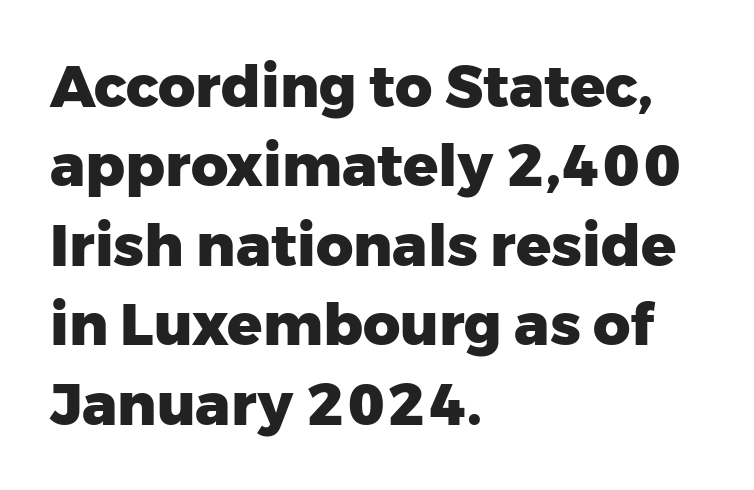
{"serif": "no", "italic": "no", "bold": "yes", "weight": "heavy", "width": "normal", "stroke_contrast": "low", "x_height": "medium", "monospaced": "no", "underline": "no", "align": "left", "line_spacing": "normal", "line_spacing_ratio": 1.37, "letter_spacing": "normal", "letter_spacing_em": 0.0, "glyph_px": 58}
